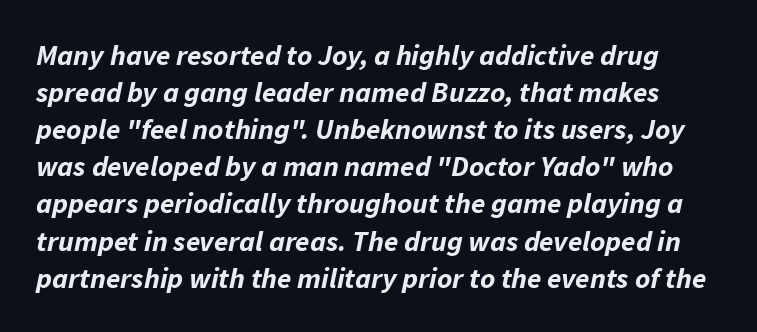
Q: Is the text bold? A: Yes.
Q: Is the text italic (slanted)? A: Yes, it leans right by about 11 degrees.
Q: Is the text underlined? A: No.
Q: Is the spacing between letters normal or unusually wide? A: Normal.
Q: Is the spacing between lines tight, normal or loose? A: Normal.
Q: Width (condensed, normal, or wide)? A: Normal.
Q: Stroke contrast? A: Low.
Q: x-height? A: Medium.
Q: Monospaced? A: No.
